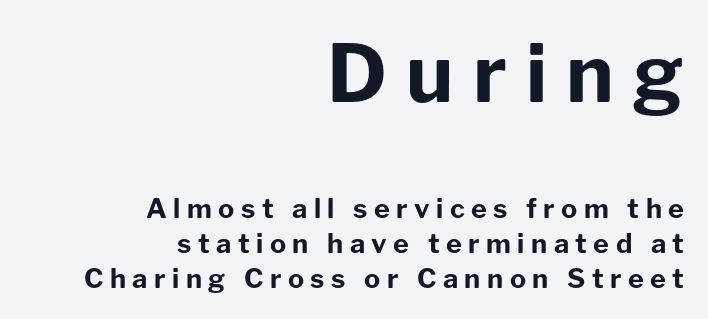
Q: Is the text bold? A: Yes.
Q: Is the text italic (slanted)? A: No, it is upright.
Q: Is the typeface a serif or a sans-serif typeface? A: Sans-serif.
Q: Is the text underlined? A: No.
Q: How is the paragraph aligned? A: Right-aligned.
Q: Is the spacing between letters normal or unusually wide? A: Unusually wide.
Q: Is the spacing between lines tight, normal or loose? A: Normal.
Q: Which block of text is set in a larger size, the first (top) or the second (bottom)? A: The first (top) one.
Q: Width (condensed, normal, or wide)? A: Normal.
Q: Stroke contrast? A: Low.
Q: x-height? A: Medium.
Q: Monospaced? A: No.
